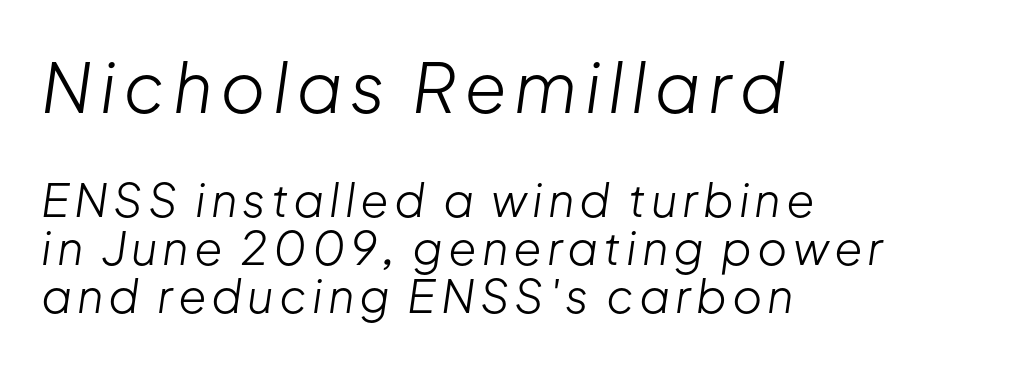
The image shows 69 px light type, italic (leaning right); set left-aligned, tight line spacing (1.05x), not underlined; the first (top) block is 1.5x larger; low stroke contrast and a medium x-height.
